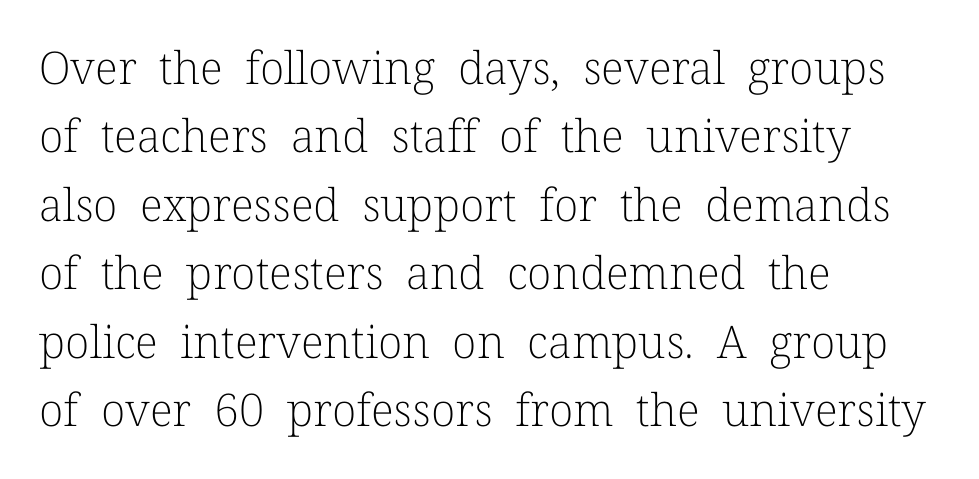
{"serif": "yes", "italic": "no", "bold": "no", "weight": "light", "width": "normal", "stroke_contrast": "low", "x_height": "medium", "monospaced": "no", "underline": "no", "align": "left", "line_spacing": "normal", "line_spacing_ratio": 1.52, "letter_spacing": "normal", "letter_spacing_em": 0.0, "glyph_px": 45}
